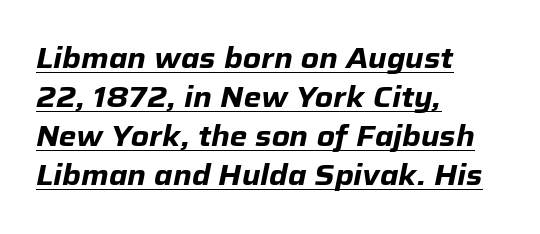
Leading matches the norm, producing a regular column. The lettering is marked with a stroke running underneath it. Characters are canted at an angle relative to the baseline's perpendicular. Tracking value appears to be zero — textbook default spacing.
